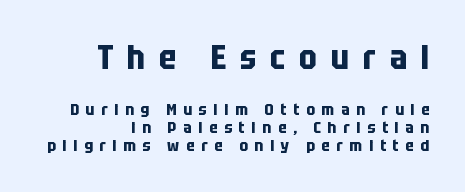
Q: Is the text bold? A: Yes.
Q: Is the text italic (slanted)? A: No, it is upright.
Q: Is the typeface a serif or a sans-serif typeface? A: Sans-serif.
Q: Is the text underlined? A: No.
Q: How is the paragraph aligned? A: Right-aligned.
Q: Is the spacing between letters normal or unusually wide? A: Unusually wide.
Q: Is the spacing between lines tight, normal or loose? A: Tight.
Q: Which block of text is set in a larger size, the first (top) or the second (bottom)? A: The first (top) one.
Q: Width (condensed, normal, or wide)? A: Condensed.
Q: Stroke contrast? A: Low.
Q: x-height? A: Large.
Q: Monospaced? A: No.
